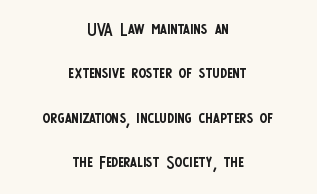
Weight class: somewhere from thin through regular. The paragraph has two soft edges and a firm central axis. Students, note that the glyphs here touch the page at normal intervals. Has an underline been added? It has not. The passage shown stacks its lines with a broad gap. Unlike italic type, these characters show no tilt at all.
